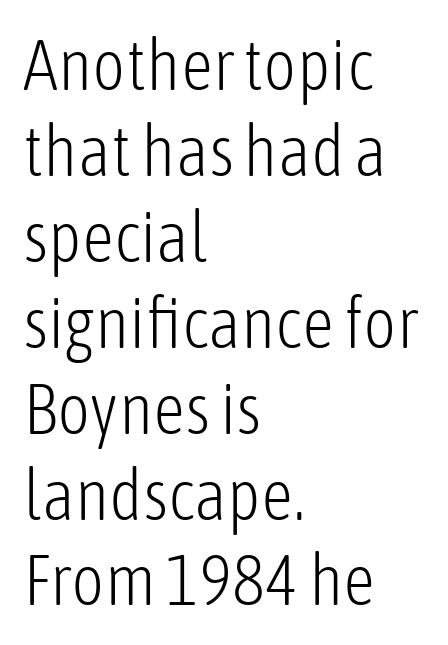
{"serif": "no", "italic": "no", "bold": "no", "weight": "light", "width": "condensed", "stroke_contrast": "low", "x_height": "medium", "monospaced": "no", "underline": "no", "align": "left", "line_spacing_ratio": 1.21, "letter_spacing": "normal", "letter_spacing_em": 0.0, "glyph_px": 71}
